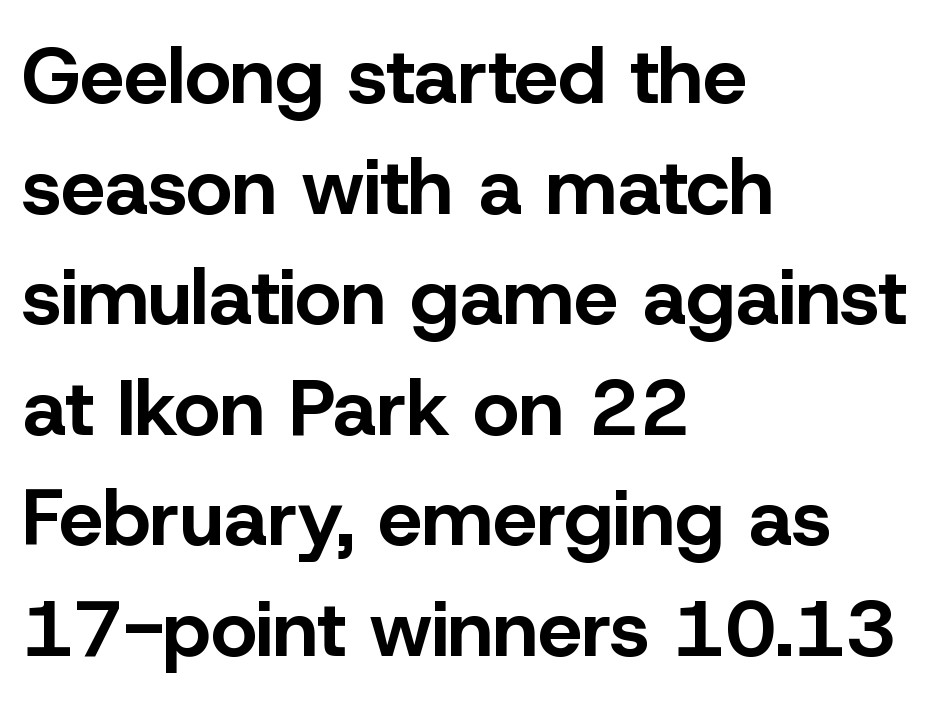
The image shows 79 px bold sans-serif type, upright; set left-aligned, normal line spacing (1.4x), normal letter spacing, not underlined; low stroke contrast and a medium x-height.
